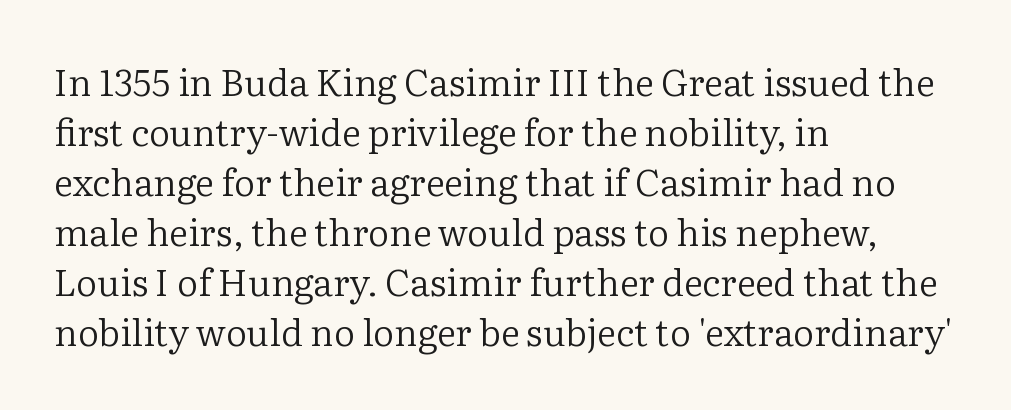
The setting favours the left margin, as ordinary paragraphs usually do. Note the varied advance widths — an 'i' is clearly narrower than an 'm'. Quick note: underline off. A light-to-regular cut is what we see here.
